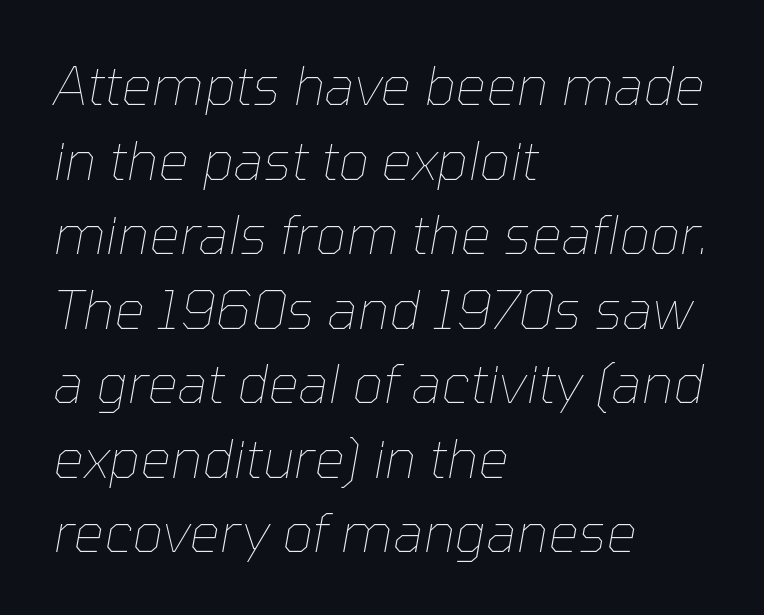
The image shows 54 px thin type, italic (leaning right); set left-aligned, normal line spacing (1.38x), normal letter spacing, not underlined; low stroke contrast and a medium x-height.
